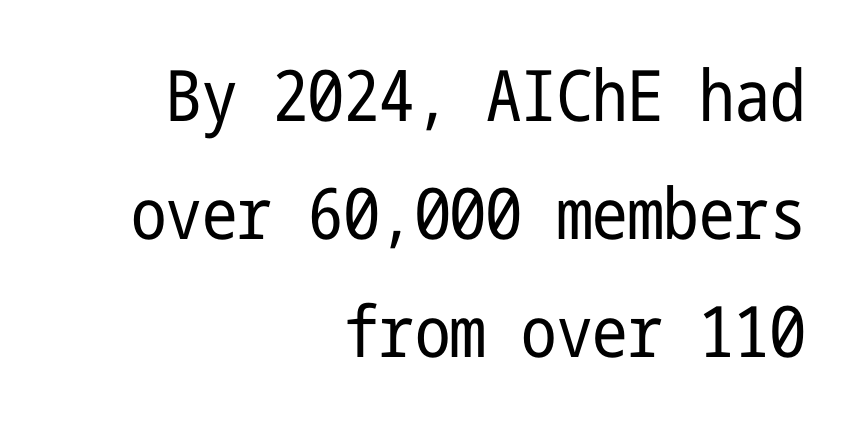
Q: Is the text bold? A: No.
Q: Is the text italic (slanted)? A: No, it is upright.
Q: Is the typeface a serif or a sans-serif typeface? A: Sans-serif.
Q: Is the text underlined? A: No.
Q: How is the paragraph aligned? A: Right-aligned.
Q: Is the spacing between letters normal or unusually wide? A: Normal.
Q: Is the spacing between lines tight, normal or loose? A: Normal.
Q: Width (condensed, normal, or wide)? A: Condensed.
Q: Stroke contrast? A: Low.
Q: x-height? A: Medium.
